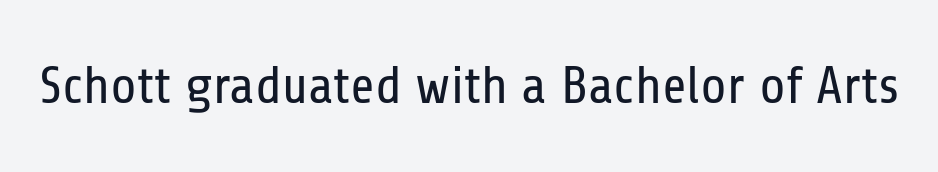
Has an underline been added? It has not. Quick note: not italic, upright. The typesetting does not lean heavy: it is not bold. Students, note that the glyphs here touch the page at normal intervals.
